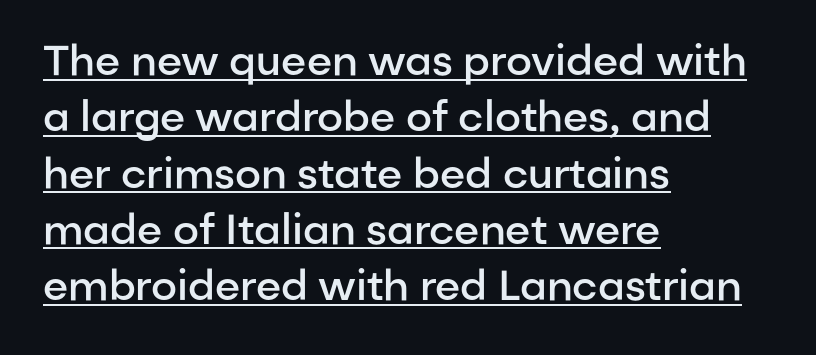
The image shows 42 px semibold sans-serif type, upright; set left-aligned, normal line spacing (1.34x), normal letter spacing, underlined; low stroke contrast and a medium x-height.
